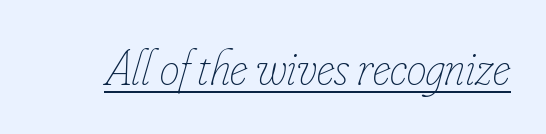
The image shows 50 px thin, condensed type, italic (leaning right); set normal letter spacing, underlined; low stroke contrast and a small x-height.
